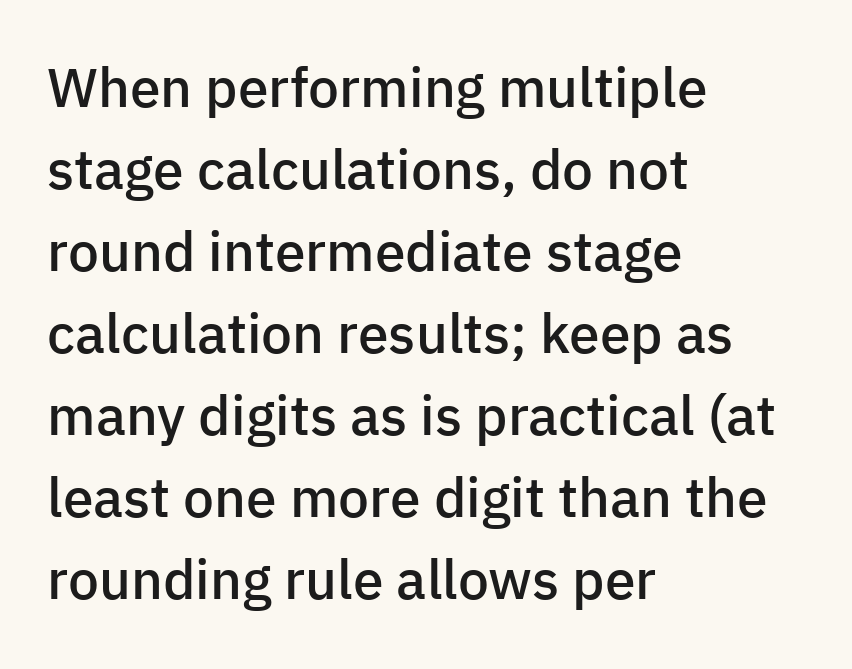
The image shows 55 px semibold sans-serif type, upright; set left-aligned, normal line spacing (1.49x), normal letter spacing, not underlined; low stroke contrast and a medium x-height.
